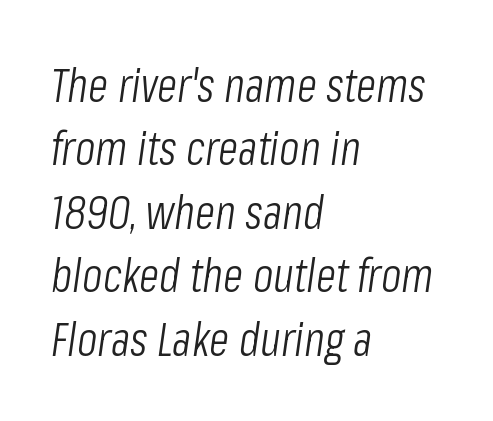
The image shows 47 px light, condensed type, italic (leaning right); set left-aligned, normal line spacing (1.35x), normal letter spacing, not underlined; low stroke contrast and a medium x-height.
